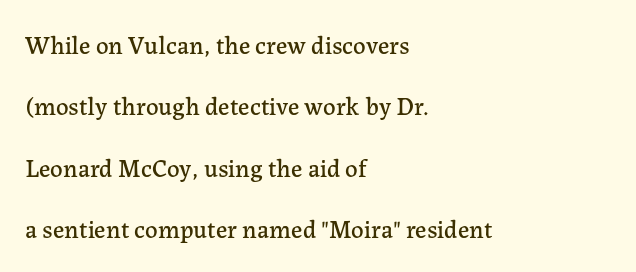
Characters follow at the spacing the type designer built in. The block of text is sparse from top to bottom, with ample space between rows. Quick note: not italic, upright. Caption: multi-line text, flush left, ragged right.
